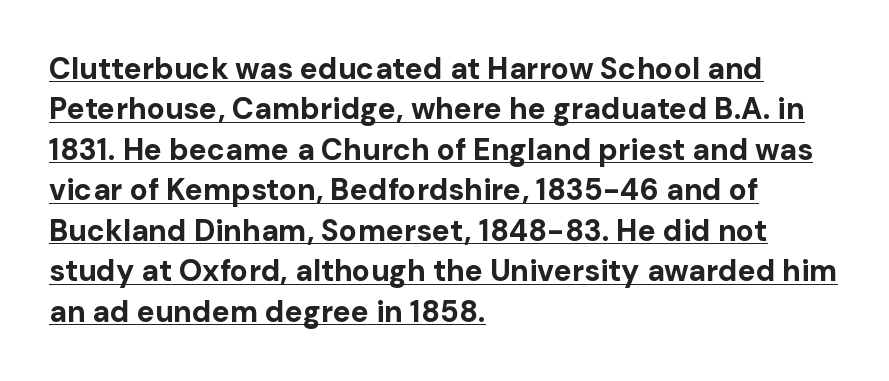
Q: Is the text bold? A: Yes.
Q: Is the text italic (slanted)? A: No, it is upright.
Q: Is the typeface a serif or a sans-serif typeface? A: Sans-serif.
Q: Is the text underlined? A: Yes.
Q: How is the paragraph aligned? A: Left-aligned.
Q: Is the spacing between letters normal or unusually wide? A: Normal.
Q: Is the spacing between lines tight, normal or loose? A: Normal.
Q: Width (condensed, normal, or wide)? A: Normal.
Q: Stroke contrast? A: Low.
Q: x-height? A: Medium.
Q: Monospaced? A: No.
